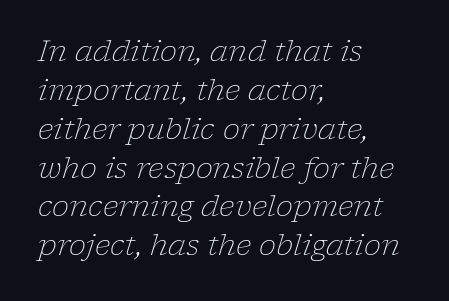
Notice how descenders clear the ascenders below comfortably — that's standard leading. You could not count columns in this text — the font is proportionally spaced. Is this a heavy cut? Hardly; it is regular or lighter. The characters display serif detailing at their extremities. Each row of text sits above clean, open space.
